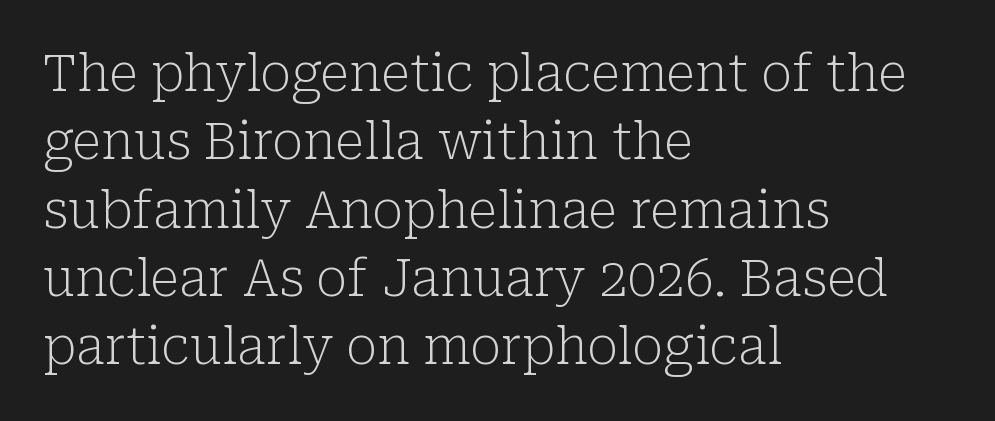
The image shows 51 px light serif type, upright; set left-aligned, normal line spacing (1.34x), normal letter spacing, not underlined; low stroke contrast and a medium x-height.
